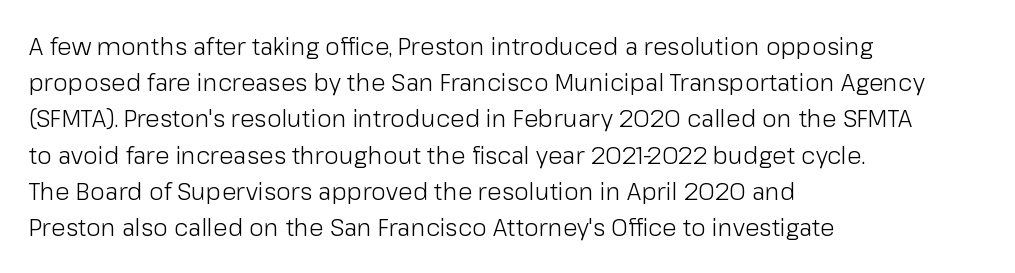
{"italic": "no", "bold": "no", "underline": "no", "align": "left", "line_spacing": "normal", "line_spacing_ratio": 1.51, "letter_spacing": "normal", "letter_spacing_em": 0.0, "glyph_px": 24}
